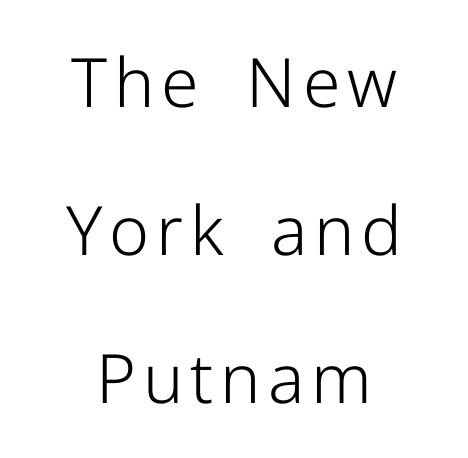
{"serif": "no", "italic": "no", "bold": "no", "weight": "light", "width": "normal", "stroke_contrast": "low", "x_height": "medium", "monospaced": "no", "underline": "no", "align": "center", "line_spacing": "loose", "line_spacing_ratio": 2.18, "glyph_px": 68}
